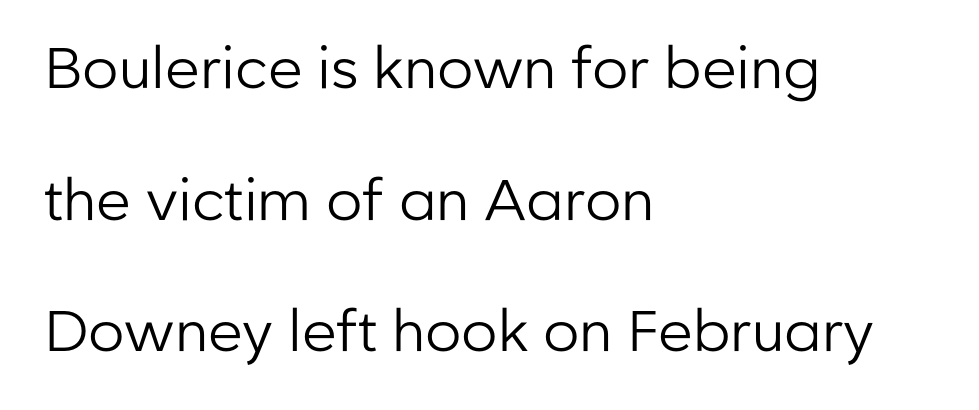
The image shows 57 px regular-weight sans-serif type, upright; set left-aligned, loose line spacing (2.31x), normal letter spacing, not underlined; low stroke contrast and a medium x-height.
